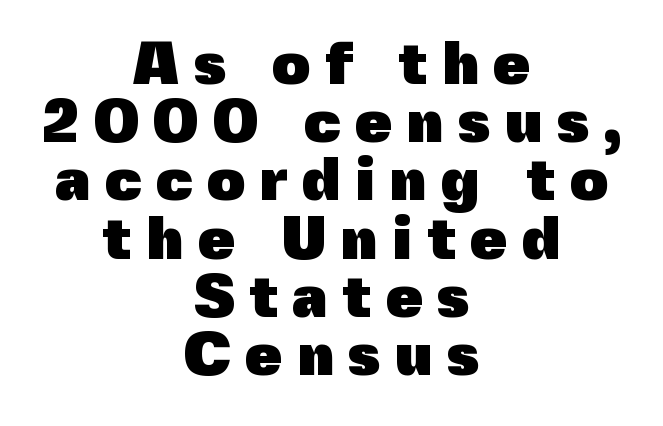
The image shows 60 px heavy sans-serif type, upright; set centered, tight line spacing (0.97x), unusually wide letter spacing (+0.23 em), not underlined; a medium x-height.
